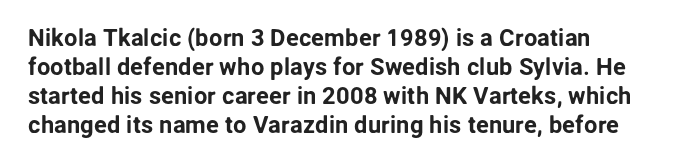
The image shows 24 px text type, upright; set left-aligned, line spacing 1.21x, normal letter spacing, not underlined.
